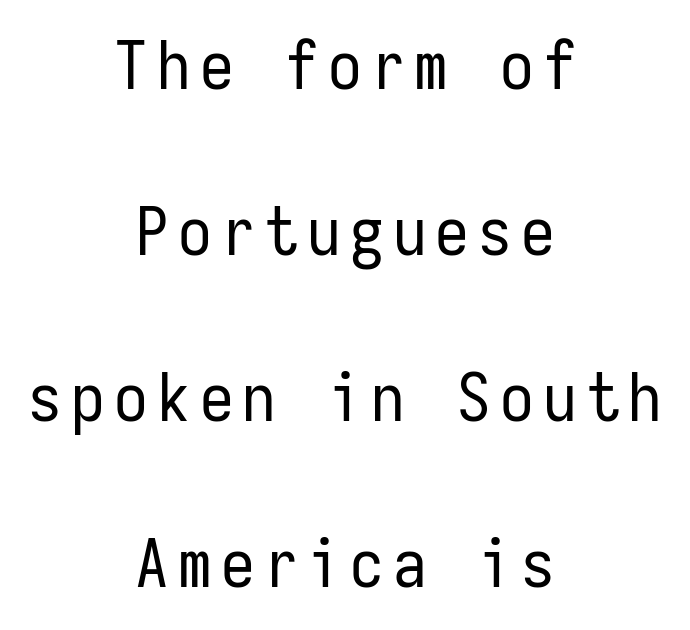
Q: Is the text bold? A: No.
Q: Is the text italic (slanted)? A: No, it is upright.
Q: Is the typeface a serif or a sans-serif typeface? A: Sans-serif.
Q: Is the text underlined? A: No.
Q: How is the paragraph aligned? A: Centered.
Q: Is the spacing between lines tight, normal or loose? A: Loose.
Q: Width (condensed, normal, or wide)? A: Condensed.
Q: Stroke contrast? A: Low.
Q: x-height? A: Medium.
Q: Monospaced? A: Yes.
